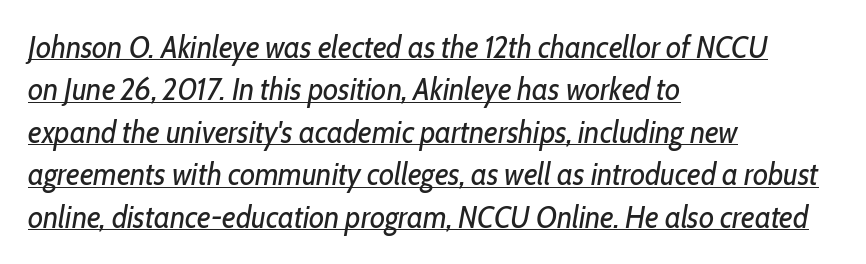
The image shows 31 px regular-weight, condensed type, italic (leaning right); set left-aligned, normal line spacing (1.37x), normal letter spacing, underlined; low stroke contrast and a medium x-height.
